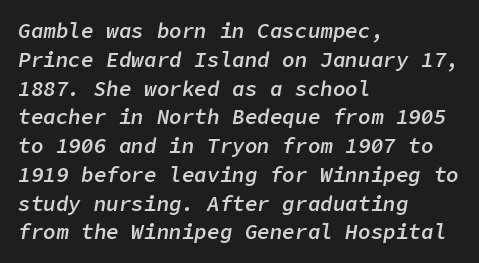
Descenders hang freely into open space. Firm but not heavy-handed strokes: this text is semibold. If you drew a ruler down the left edge, every line would touch it. The letterforms sit shoulder to shoulder at normal distance. The axis of the letterforms is tilted away from vertical. A typesetter would call this leading conventional body-copy spacing.
